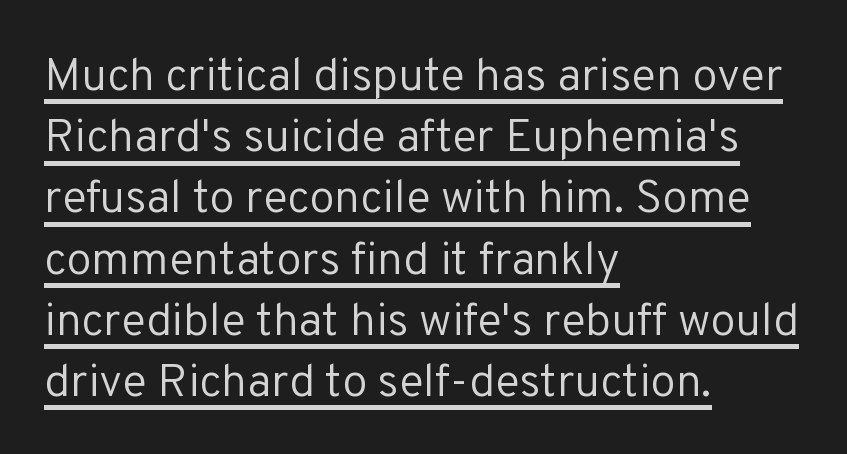
The image shows 46 px regular-weight sans-serif type, upright; set left-aligned, normal line spacing (1.33x), normal letter spacing, underlined; low stroke contrast and a medium x-height.
